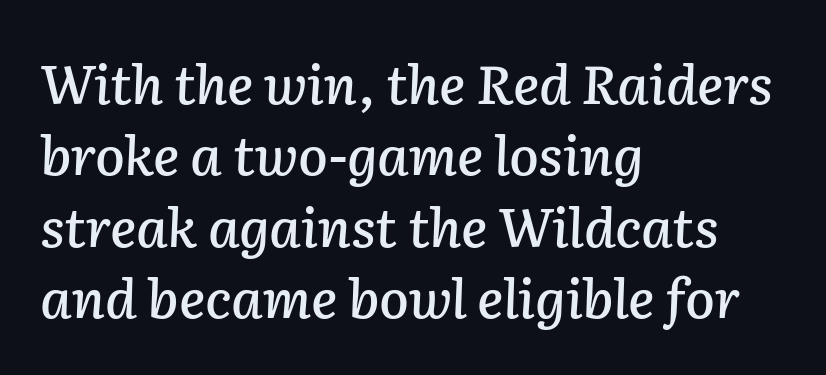
Q: Is the text italic (slanted)? A: Yes, it leans right by about 2 degrees.
Q: Is the text underlined? A: No.
Q: How is the paragraph aligned? A: Left-aligned.
Q: Is the spacing between letters normal or unusually wide? A: Normal.
Q: Is the spacing between lines tight, normal or loose? A: Normal.
Q: Width (condensed, normal, or wide)? A: Normal.
Q: Stroke contrast? A: Low.
Q: x-height? A: Medium.
Q: Monospaced? A: No.
